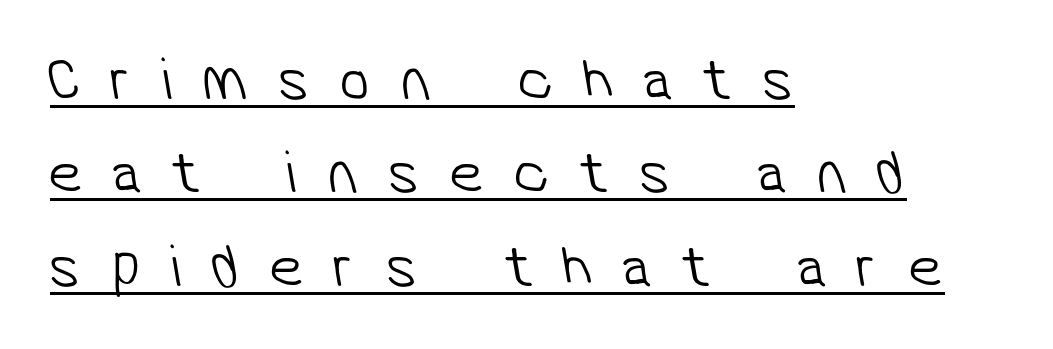
{"serif": "no", "bold": "no", "weight": "light", "width": "normal", "stroke_contrast": "low", "x_height": "medium", "monospaced": "no", "underline": "yes", "align": "left", "line_spacing": "normal", "line_spacing_ratio": 1.53, "letter_spacing": "wide", "letter_spacing_em": 0.49, "glyph_px": 61}
